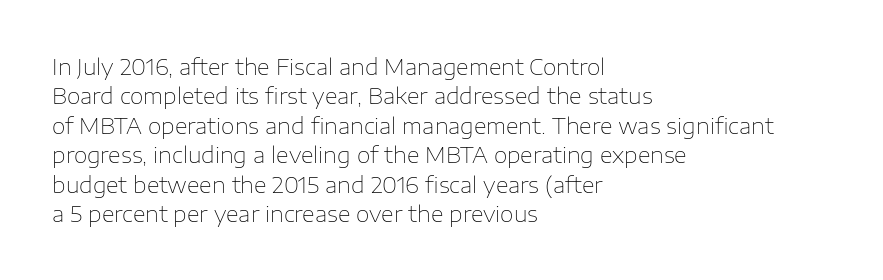
Q: Is the text bold? A: No.
Q: Is the text italic (slanted)? A: No, it is upright.
Q: Is the text underlined? A: No.
Q: How is the paragraph aligned? A: Left-aligned.
Q: Is the spacing between letters normal or unusually wide? A: Normal.
Q: Is the spacing between lines tight, normal or loose? A: Normal.
